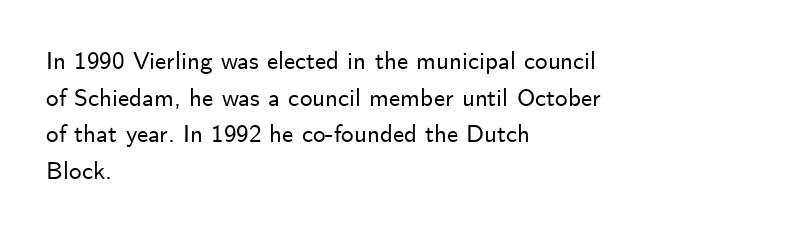
Q: Is the text italic (slanted)? A: No, it is upright.
Q: Is the text underlined? A: No.
Q: How is the paragraph aligned? A: Left-aligned.
Q: Is the spacing between letters normal or unusually wide? A: Normal.
Q: Is the spacing between lines tight, normal or loose? A: Normal.
